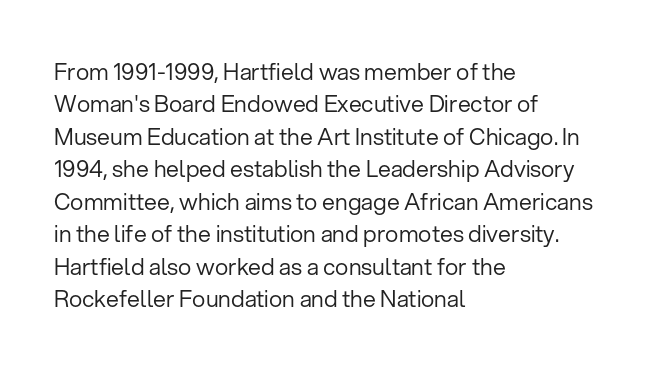
The image shows 23 px text type, upright; set left-aligned, normal line spacing (1.41x), normal letter spacing, not underlined.
